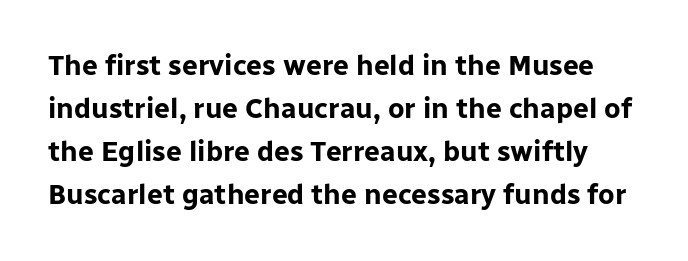
Normally led — the rows are evenly, conventionally spaced. The text was rendered using a sans face with plain stroke endings. The area under the type is left untouched. A typesetter would call this proportional, since set widths differ per character.
